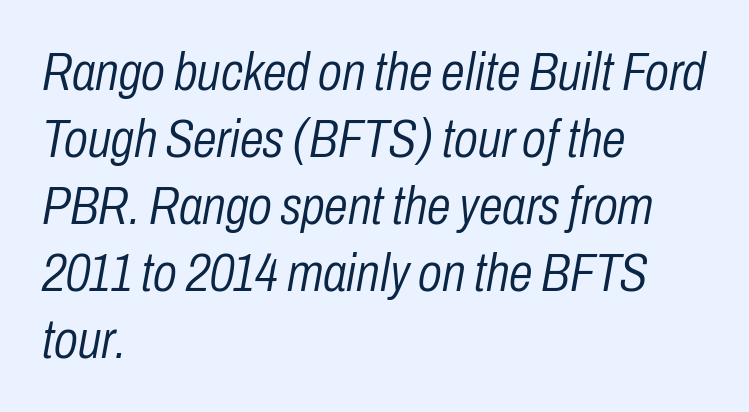
The image shows 54 px light, condensed type, italic (leaning right); set left-aligned, line spacing 1.24x, normal letter spacing, not underlined; low stroke contrast and a medium x-height.
